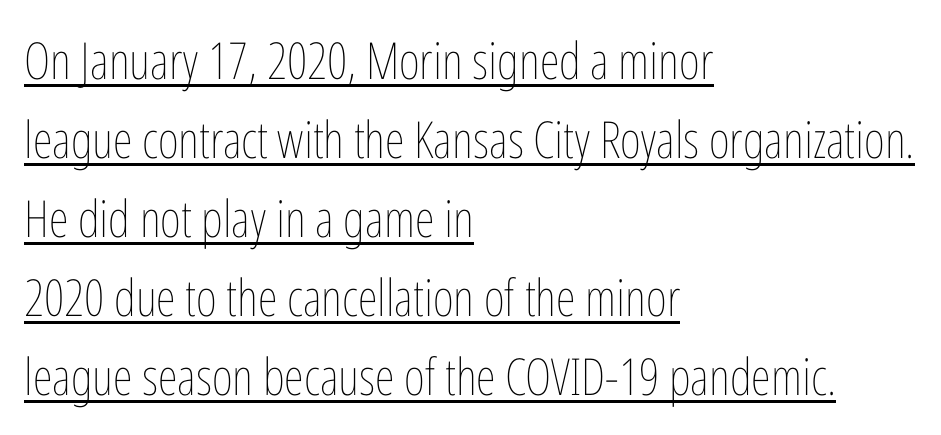
The typesetting does not lean heavy: it is not bold. No italicization has been applied; the sample stays upright. A continuous stroke trails under the words, as in a hyperlink. Words appear dense and cohesive because spacing is normal. Horizontal bands of white between lines are of average thickness.
